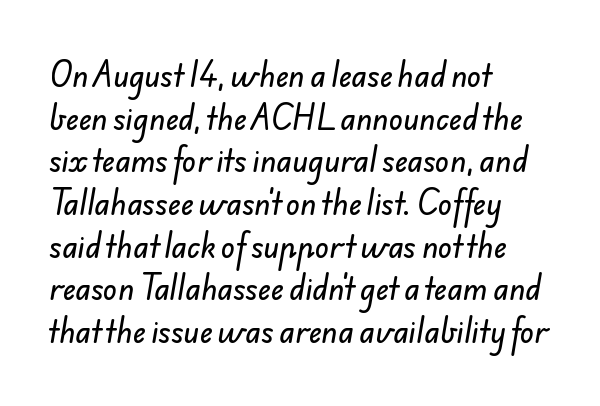
The image shows 29 px sans-serif type; set left-aligned, normal line spacing (1.47x), normal letter spacing, not underlined; low stroke contrast and a small x-height.
